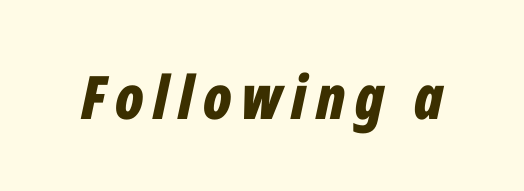
The image shows 60 px bold, condensed type, italic (leaning right); set not underlined; low stroke contrast and a medium x-height.
